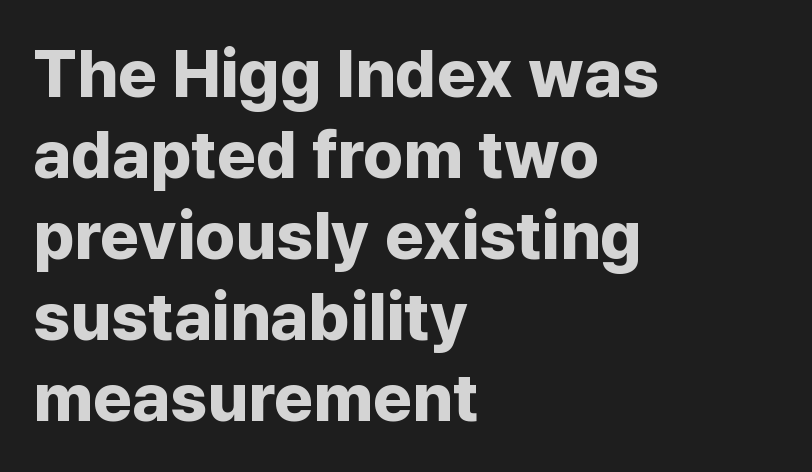
The image shows 67 px bold sans-serif type, upright; set left-aligned, line spacing 1.21x, normal letter spacing, not underlined; low stroke contrast and a medium x-height.
